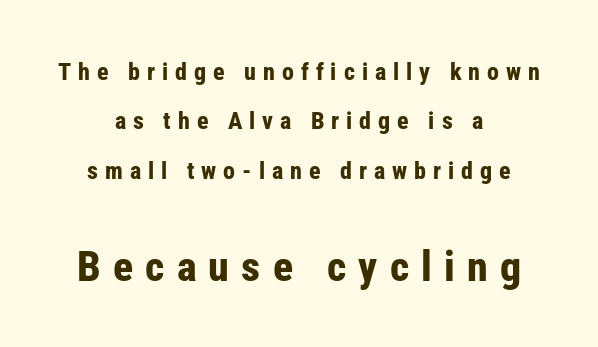
The image shows 42 px bold, condensed sans-serif type, upright; set centered, loose line spacing (2.06x), unusually wide letter spacing (+0.29 em), not underlined; the second (bottom) block is 1.75x larger; low stroke contrast and a medium x-height.
